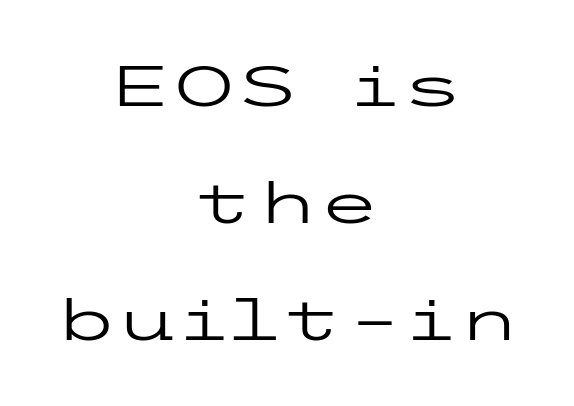
{"serif": "no", "italic": "no", "bold": "no", "weight": "regular", "width": "wide", "stroke_contrast": "low", "x_height": "medium", "underline": "no", "align": "center", "line_spacing": "loose", "line_spacing_ratio": 2.05, "letter_spacing": "normal", "letter_spacing_em": 0.0, "glyph_px": 57}
